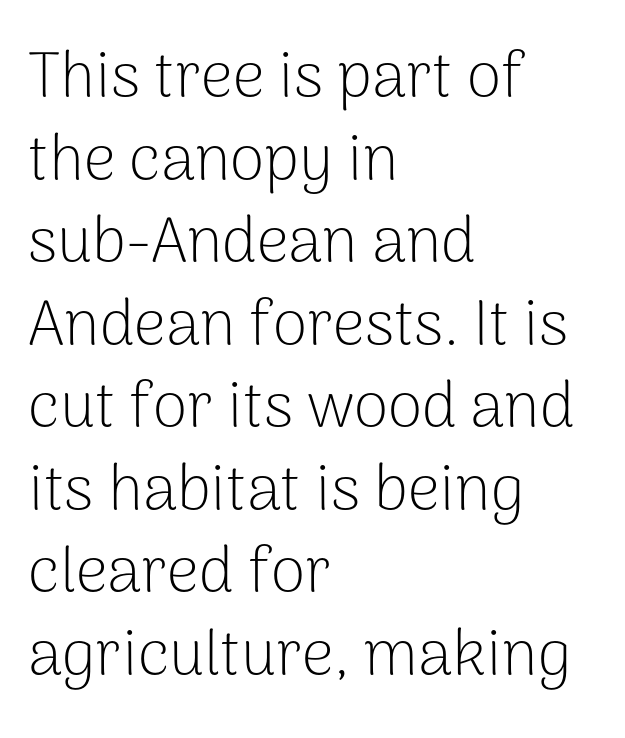
{"serif": "no", "italic": "no", "bold": "no", "weight": "light", "width": "normal", "stroke_contrast": "low", "x_height": "medium", "monospaced": "no", "underline": "no", "align": "left", "line_spacing": "normal", "line_spacing_ratio": 1.31, "letter_spacing": "normal", "letter_spacing_em": 0.0, "glyph_px": 63}
